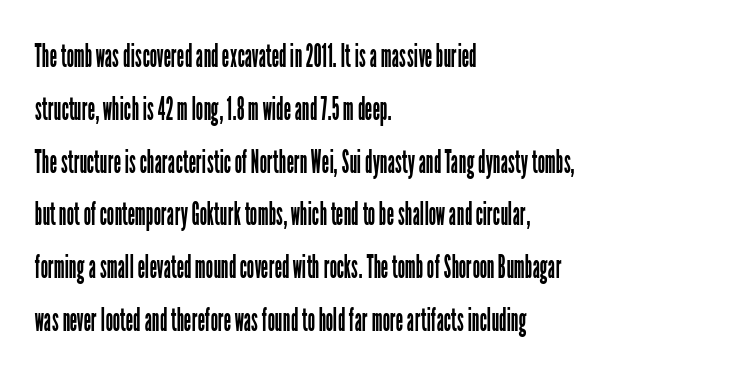
{"serif": "no", "italic": "no", "bold": "no", "weight": "regular", "width": "condensed", "stroke_contrast": "low", "x_height": "medium", "monospaced": "no", "underline": "no", "align": "left", "line_spacing": "normal", "line_spacing_ratio": 1.6, "letter_spacing": "normal", "letter_spacing_em": 0.0, "glyph_px": 33}
